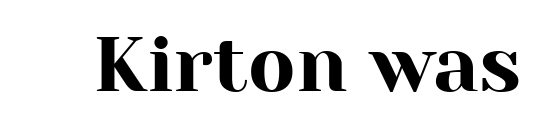
The image shows 78 px serif type, upright; set normal letter spacing, not underlined; high stroke contrast and a medium x-height.
